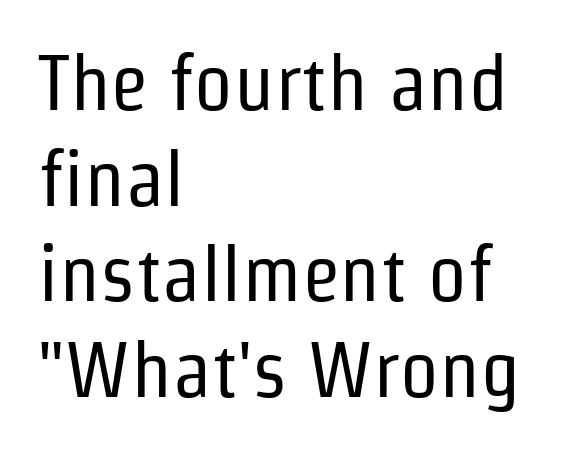
{"serif": "no", "italic": "no", "bold": "no", "weight": "regular", "width": "condensed", "stroke_contrast": "low", "x_height": "medium", "monospaced": "no", "underline": "no", "align": "left", "line_spacing_ratio": 1.21, "letter_spacing": "normal", "letter_spacing_em": 0.0, "glyph_px": 79}
